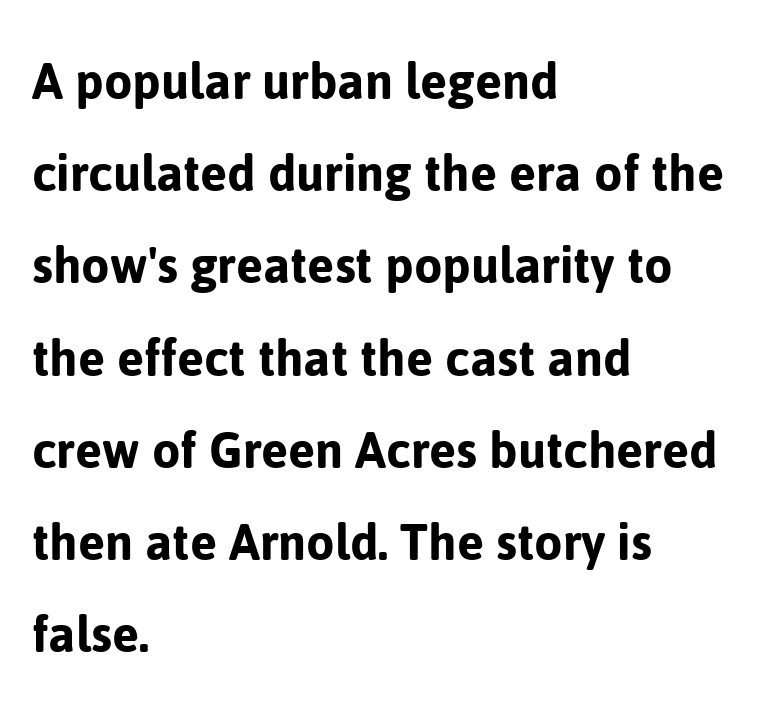
{"serif": "no", "italic": "no", "width": "normal", "stroke_contrast": "low", "x_height": "medium", "monospaced": "no", "underline": "no", "align": "left", "line_spacing": "normal", "line_spacing_ratio": 1.59, "letter_spacing": "normal", "letter_spacing_em": 0.0, "glyph_px": 58}
